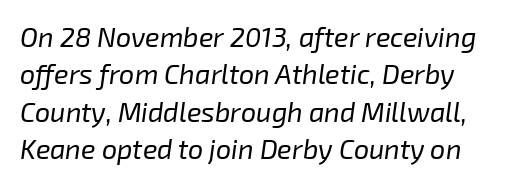
The image shows 27 px text type, italic (leaning right); set left-aligned, normal line spacing (1.38x), normal letter spacing, not underlined.
